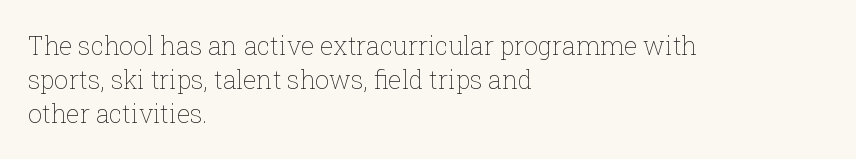
Q: Is the text bold? A: No.
Q: Is the text italic (slanted)? A: No, it is upright.
Q: Is the text underlined? A: No.
Q: How is the paragraph aligned? A: Left-aligned.
Q: Is the spacing between letters normal or unusually wide? A: Normal.
Q: Is the spacing between lines tight, normal or loose? A: Normal.
